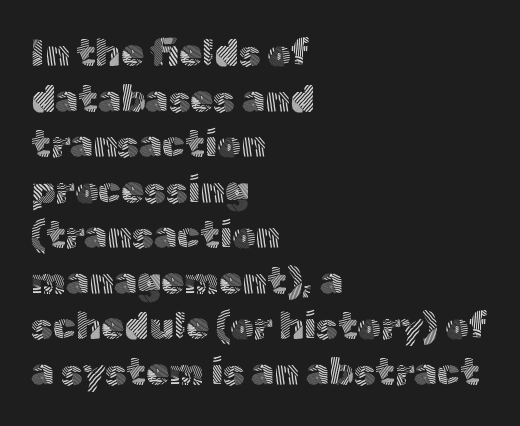
Every stem runs plumb, perpendicular to the baseline. This sample uses a sans-serif face. The letters advance in unequal steps, a hallmark of proportional type. Spacing between characters is what you'd get straight out of the box. The text block is weighted toward the left margin, trailing off unevenly rightward. On a weight scale, this lands at 450 or below.
